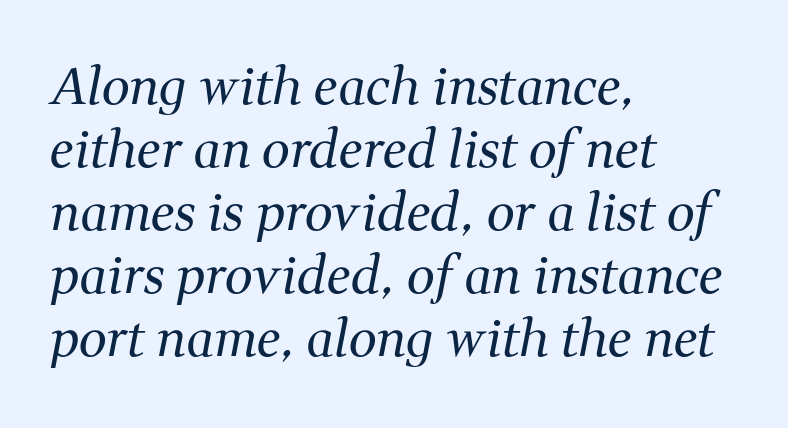
{"serif": "yes", "italic": "yes", "lean": "right", "slant_degrees": 11, "bold": "no", "weight": "regular", "width": "normal", "stroke_contrast": "medium", "x_height": "medium", "monospaced": "no", "underline": "no", "align": "left", "line_spacing": "normal", "line_spacing_ratio": 1.26, "letter_spacing": "normal", "letter_spacing_em": 0.0, "glyph_px": 50}
